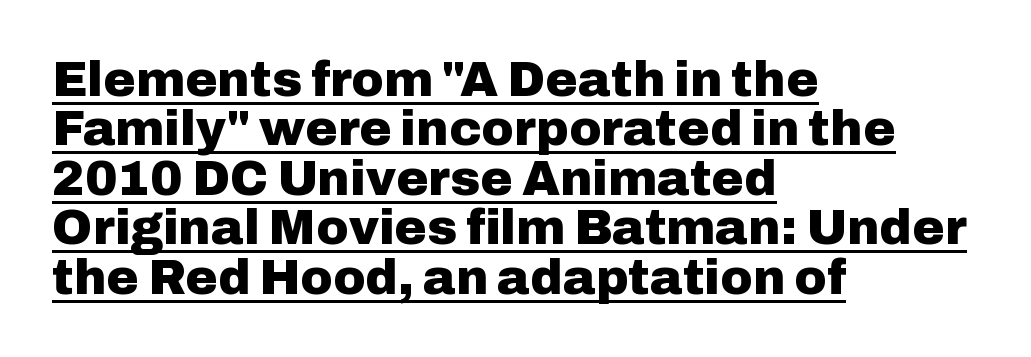
Q: Is the text bold? A: Yes.
Q: Is the text italic (slanted)? A: No, it is upright.
Q: Is the typeface a serif or a sans-serif typeface? A: Sans-serif.
Q: Is the text underlined? A: Yes.
Q: How is the paragraph aligned? A: Left-aligned.
Q: Is the spacing between letters normal or unusually wide? A: Normal.
Q: Is the spacing between lines tight, normal or loose? A: Tight.
Q: Width (condensed, normal, or wide)? A: Normal.
Q: Stroke contrast? A: Low.
Q: x-height? A: Medium.
Q: Monospaced? A: No.
